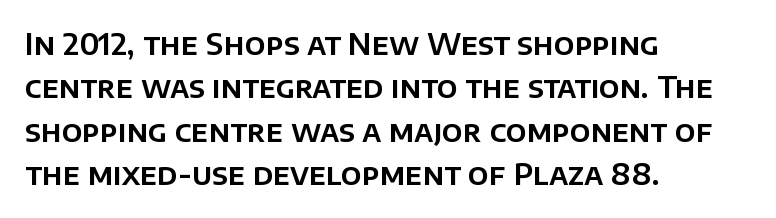
{"serif": "no", "italic": "no", "width": "normal", "stroke_contrast": "low", "x_height": "large", "monospaced": "no", "underline": "no", "align": "left", "line_spacing": "normal", "line_spacing_ratio": 1.5, "letter_spacing": "normal", "letter_spacing_em": 0.0, "glyph_px": 29}
